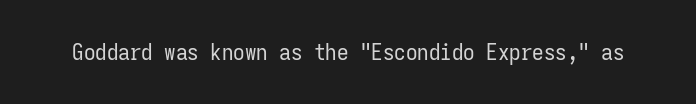
The image shows 23 px text type, upright; set normal letter spacing, not underlined.
